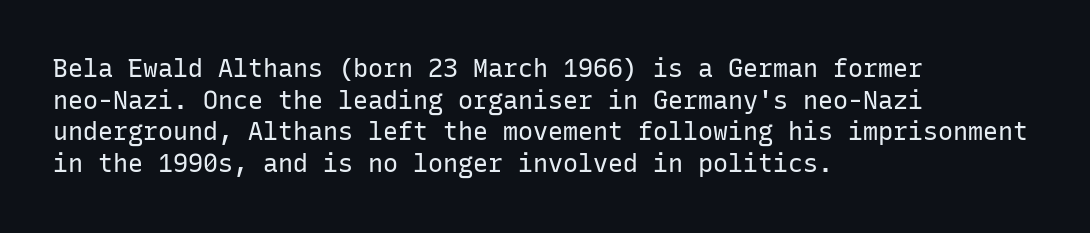
The characters are drawn with everyday or finer stroke widths. The string is rendered with underlining switched off. Leading matches the norm, producing a regular column. This sample uses plain, unmodified letter spacing.
